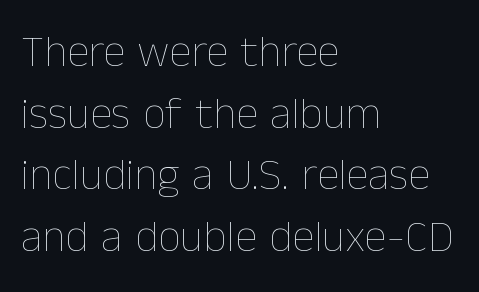
The image shows 45 px thin type, upright; set left-aligned, normal line spacing (1.37x), normal letter spacing, not underlined; low stroke contrast and a medium x-height.
